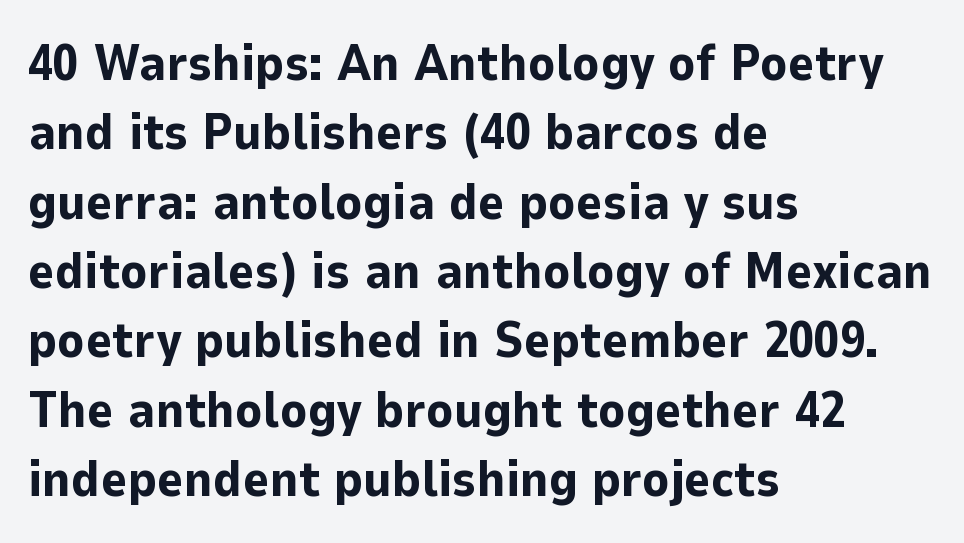
Q: Is the text bold? A: Yes.
Q: Is the text italic (slanted)? A: No, it is upright.
Q: Is the typeface a serif or a sans-serif typeface? A: Sans-serif.
Q: Is the text underlined? A: No.
Q: How is the paragraph aligned? A: Left-aligned.
Q: Is the spacing between letters normal or unusually wide? A: Normal.
Q: Is the spacing between lines tight, normal or loose? A: Normal.
Q: Width (condensed, normal, or wide)? A: Normal.
Q: Stroke contrast? A: Low.
Q: x-height? A: Medium.
Q: Monospaced? A: No.
